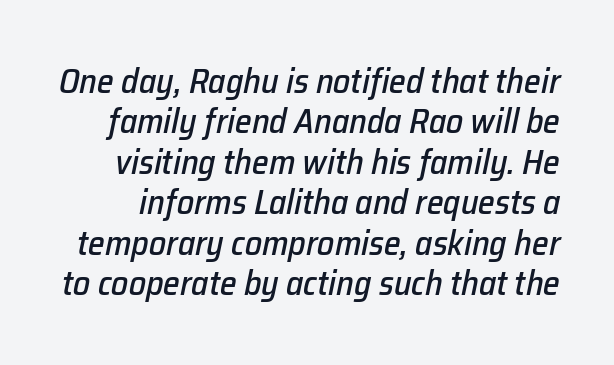
The image shows 34 px text type, italic (leaning right); set line spacing 1.19x, normal letter spacing, not underlined; low stroke contrast and a medium x-height.
